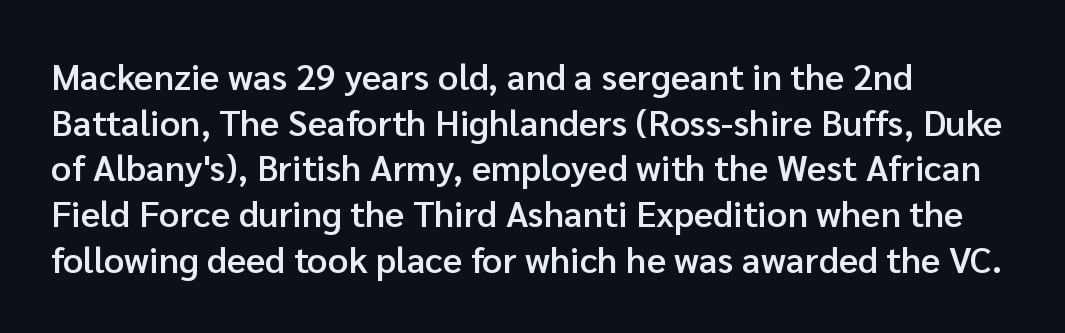
{"serif": "no", "italic": "no", "bold": "semi", "weight": "semibold", "width": "normal", "stroke_contrast": "low", "x_height": "medium", "monospaced": "no", "underline": "no", "align": "left", "line_spacing": "normal", "line_spacing_ratio": 1.27, "letter_spacing": "normal", "letter_spacing_em": 0.0, "glyph_px": 36}
